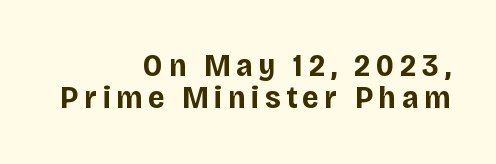
Q: Is the text bold? A: Yes.
Q: Is the text italic (slanted)? A: No, it is upright.
Q: Is the typeface a serif or a sans-serif typeface? A: Sans-serif.
Q: Is the text underlined? A: No.
Q: How is the paragraph aligned? A: Right-aligned.
Q: Is the spacing between lines tight, normal or loose? A: Tight.
Q: Width (condensed, normal, or wide)? A: Normal.
Q: Stroke contrast? A: Low.
Q: x-height? A: Large.
Q: Monospaced? A: No.
